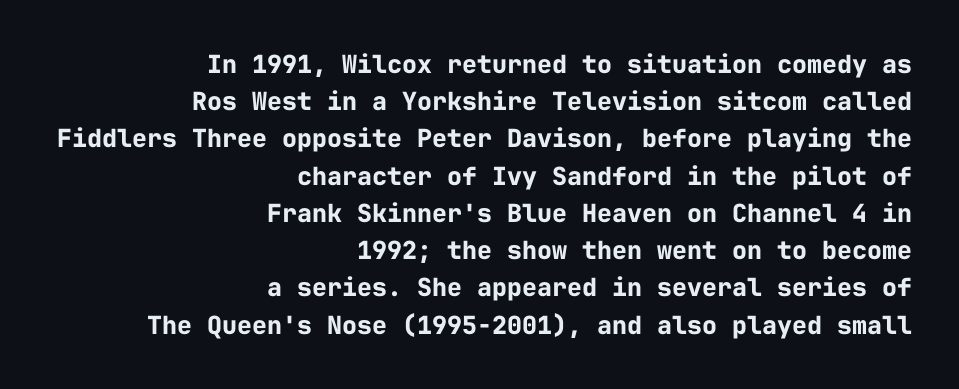
The image shows 25 px bold type, upright; set right-aligned, normal line spacing (1.49x), normal letter spacing, not underlined.
